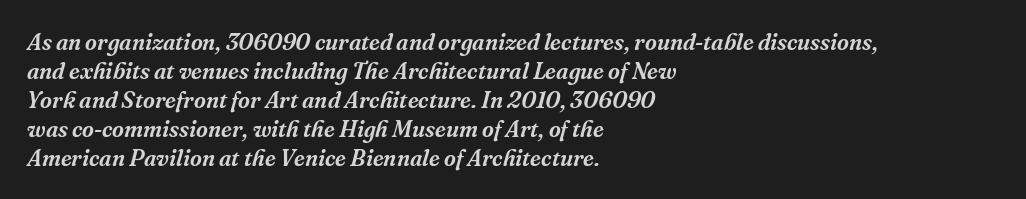
Look at the tracking — it's just the regular setting, nothing added. Observe the lean: these are italic letterforms. Has an underline been added? It has not. These lines are set flush left with a ragged right edge. The passage shown stacks its lines at a standard gap.
